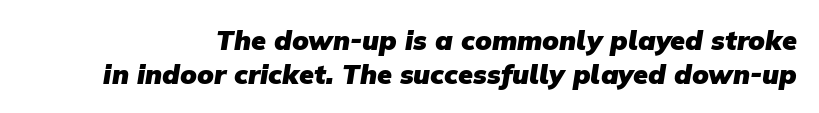
The face used here has the dense, thick strokes of a bold. Leading matches the norm, producing a regular column. Letters rest on an invisible, unmarked baseline. Each word holds together tightly as a unit, with standard inter-letter gaps.
